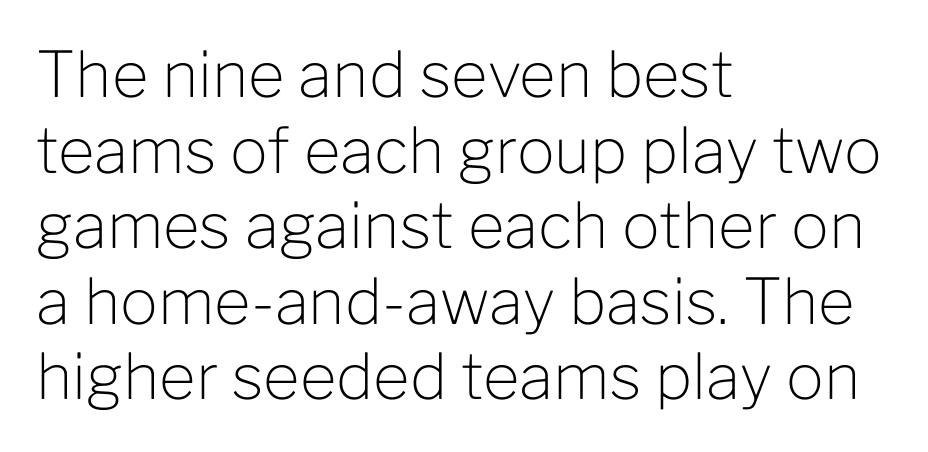
{"serif": "no", "italic": "no", "bold": "no", "weight": "light", "width": "normal", "stroke_contrast": "low", "x_height": "medium", "monospaced": "no", "underline": "no", "align": "left", "line_spacing_ratio": 1.2, "letter_spacing": "normal", "letter_spacing_em": 0.0, "glyph_px": 63}
